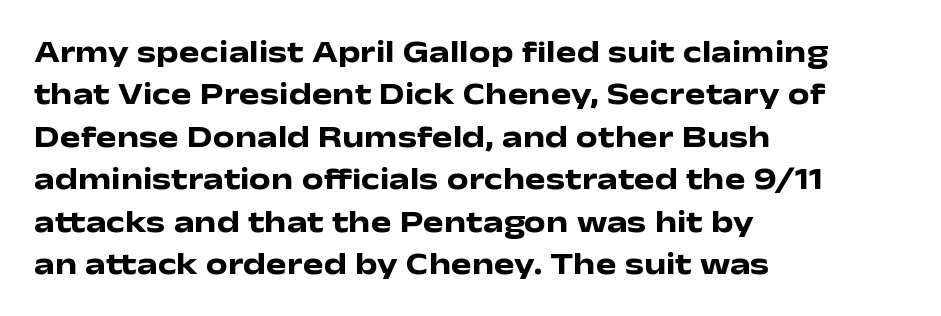
{"serif": "no", "italic": "no", "bold": "yes", "weight": "heavy", "width": "wide", "stroke_contrast": "low", "x_height": "medium", "monospaced": "no", "underline": "no", "align": "left", "line_spacing": "normal", "line_spacing_ratio": 1.37, "letter_spacing": "normal", "letter_spacing_em": 0.0, "glyph_px": 31}
